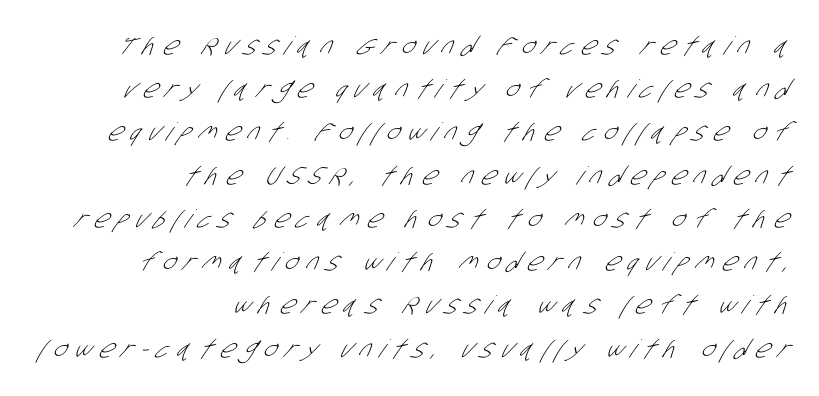
{"bold": "no", "underline": "no", "align": "right", "line_spacing_ratio": 1.73, "letter_spacing": "wide", "letter_spacing_em": 0.34, "glyph_px": 25}
